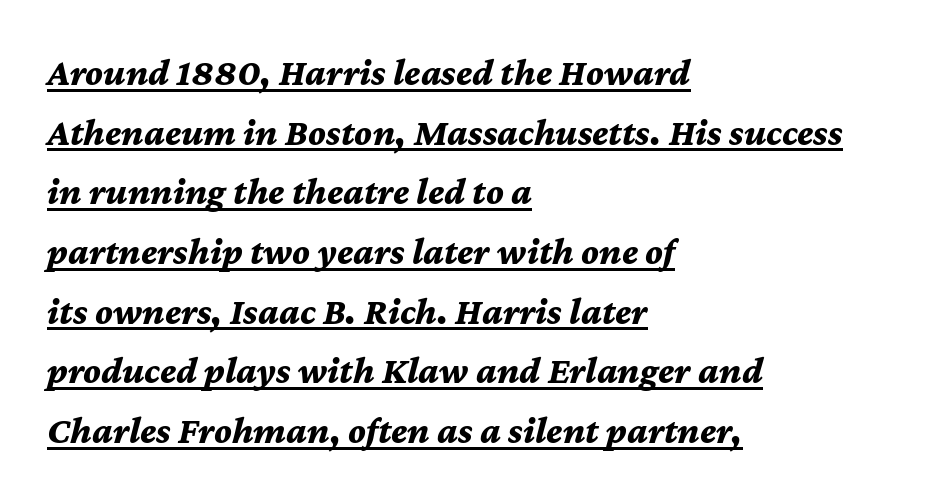
Q: Is the text bold? A: Yes.
Q: Is the text italic (slanted)? A: Yes, it leans right by about 12 degrees.
Q: Is the text underlined? A: Yes.
Q: How is the paragraph aligned? A: Left-aligned.
Q: Is the spacing between letters normal or unusually wide? A: Normal.
Q: Is the spacing between lines tight, normal or loose? A: Normal.
Q: Width (condensed, normal, or wide)? A: Normal.
Q: Stroke contrast? A: Medium.
Q: x-height? A: Medium.
Q: Monospaced? A: No.
